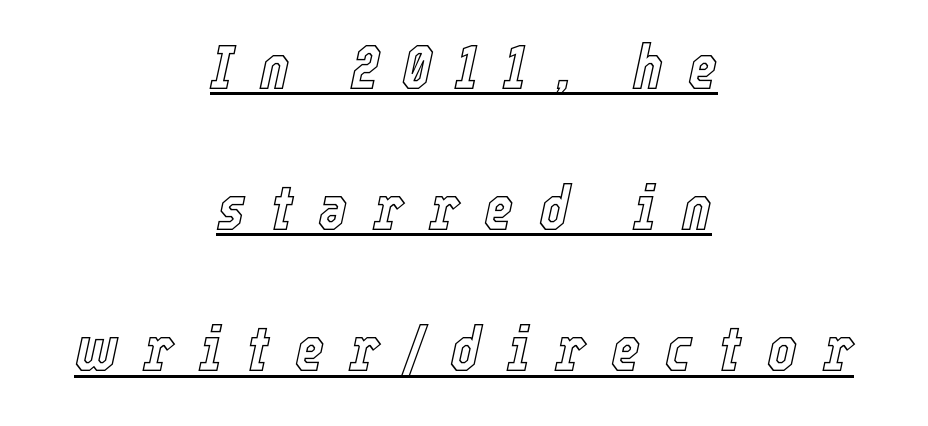
Q: Is the text italic (slanted)? A: Yes, it leans right by about 12 degrees.
Q: Is the text underlined? A: Yes.
Q: How is the paragraph aligned? A: Centered.
Q: Is the spacing between letters normal or unusually wide? A: Unusually wide.
Q: Is the spacing between lines tight, normal or loose? A: Loose.
Q: Width (condensed, normal, or wide)? A: Condensed.
Q: x-height? A: Medium.
Q: Monospaced? A: No.
